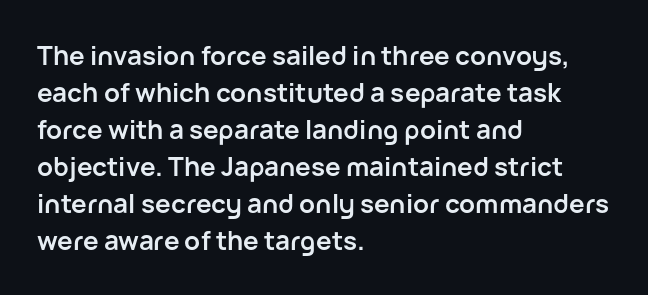
{"italic": "no", "bold": "yes", "underline": "no", "align": "left", "line_spacing": "normal", "line_spacing_ratio": 1.42, "letter_spacing": "normal", "letter_spacing_em": 0.0, "glyph_px": 26}
